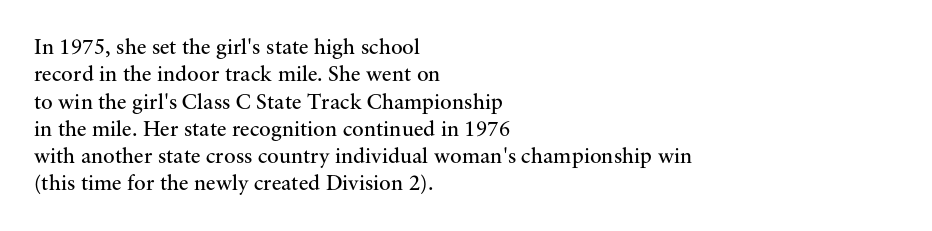
The image shows 22 px text type, upright; set left-aligned, line spacing 1.24x, normal letter spacing, not underlined.
